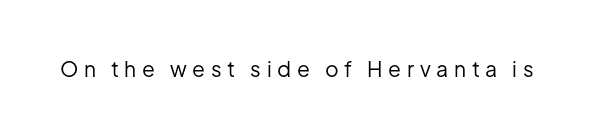
The image shows 21 px text type, upright; set unusually wide letter spacing (+0.27 em), not underlined.
